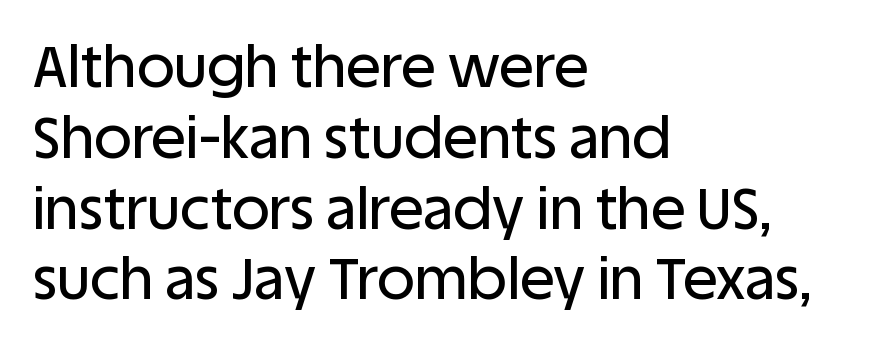
Letterform terminals end flat and unadorned throughout the passage. Proportional: the letters do not fall into vertical columns. Nobody touched the tracking dial on this one. Every stem runs plumb, perpendicular to the baseline.
